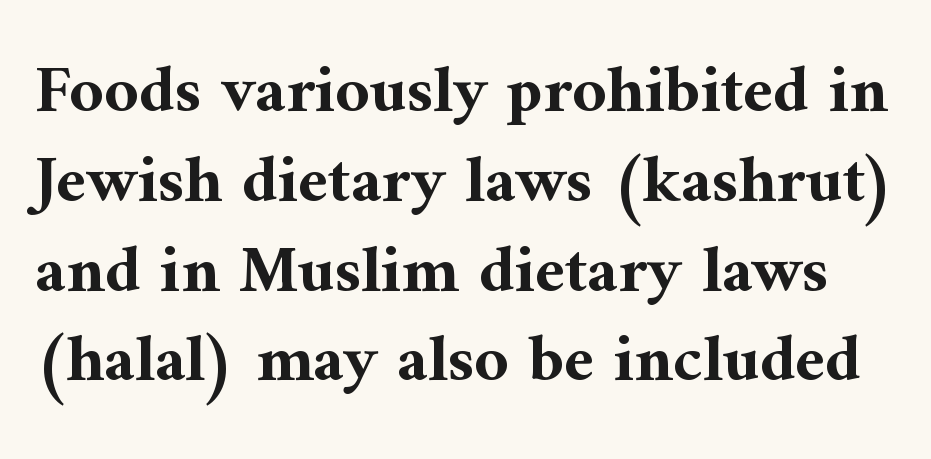
{"serif": "yes", "italic": "no", "bold": "yes", "weight": "bold", "width": "normal", "stroke_contrast": "medium", "x_height": "medium", "monospaced": "no", "underline": "no", "line_spacing": "normal", "line_spacing_ratio": 1.34, "letter_spacing": "normal", "letter_spacing_em": 0.0, "glyph_px": 67}
